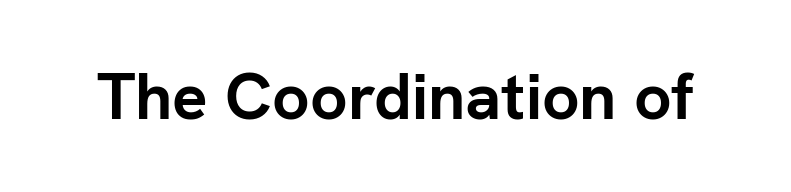
A clean baseline with only descenders dipping below it. The font's upright variant was chosen for this text. The face used here is rendered with its standard letterfit. The rendering uses a bold face; every stroke is thick and dark. The characters display no serif detailing; their extremities are plain. The passage shown is typed in a proportional face where columns would drift.
